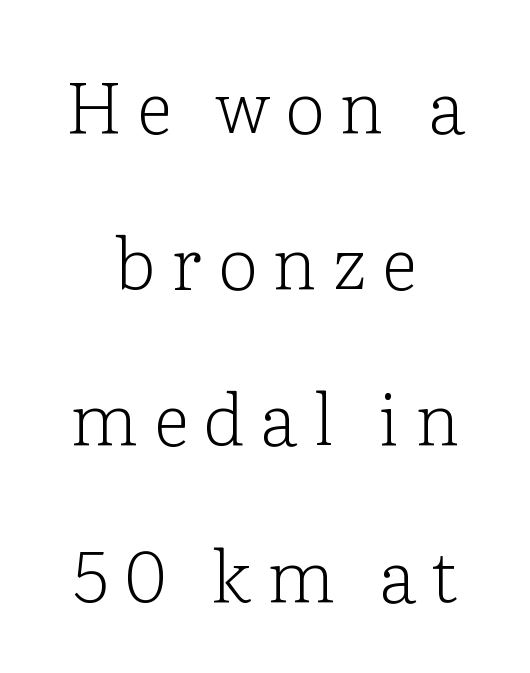
Q: Is the text bold? A: No.
Q: Is the text italic (slanted)? A: No, it is upright.
Q: Is the typeface a serif or a sans-serif typeface? A: Serif.
Q: Is the text underlined? A: No.
Q: How is the paragraph aligned? A: Centered.
Q: Is the spacing between letters normal or unusually wide? A: Unusually wide.
Q: Is the spacing between lines tight, normal or loose? A: Loose.
Q: Width (condensed, normal, or wide)? A: Normal.
Q: Stroke contrast? A: Low.
Q: x-height? A: Medium.
Q: Monospaced? A: No.
